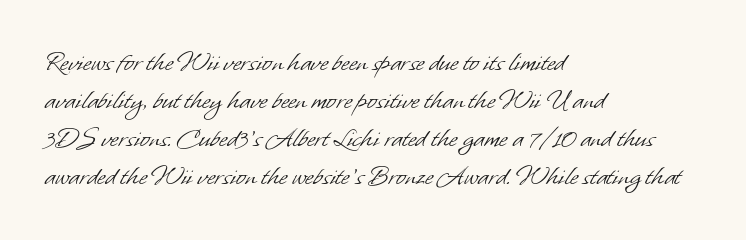
The image shows 29 px light sans-serif type; set left-aligned, normal line spacing (1.31x), normal letter spacing, not underlined; low stroke contrast and a small x-height.
